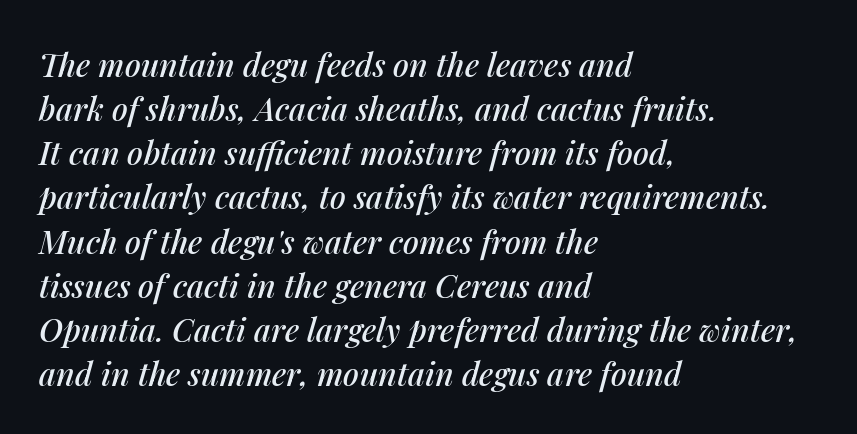
Here the designer chose a conventional face with non-uniform glyph widths. Normally led — the rows are evenly, conventionally spaced. The area under the type is left untouched. The rag falls on the right side of this text block. You could call the tracking neutral — neither tight nor loose. This sample uses an oblique cut, with every glyph tilted off the vertical.
